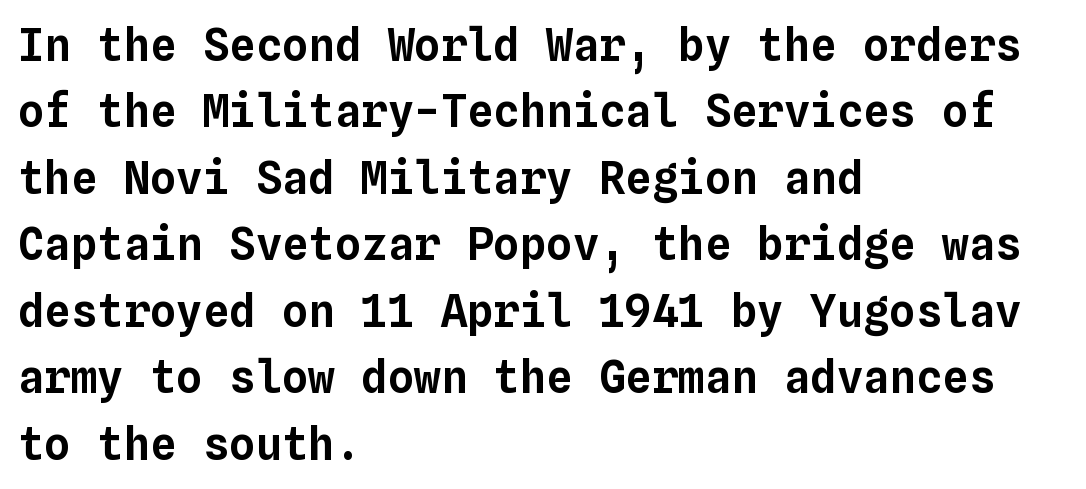
Q: Is the text italic (slanted)? A: No, it is upright.
Q: Is the text underlined? A: No.
Q: How is the paragraph aligned? A: Left-aligned.
Q: Is the spacing between letters normal or unusually wide? A: Normal.
Q: Is the spacing between lines tight, normal or loose? A: Normal.
Q: Width (condensed, normal, or wide)? A: Normal.
Q: Stroke contrast? A: Low.
Q: x-height? A: Medium.
Q: Monospaced? A: Yes.
